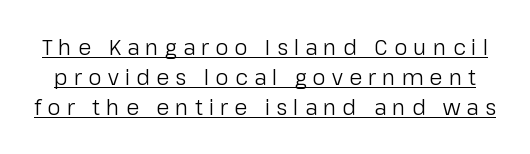
Look at the tracking — it's clearly loosened, letters drifting apart. Upright lettering throughout. Heaviness? Minimal to ordinary, like unemphasized prose. These characters rest on top of a visible drawn line. Horizontal bands of white between lines are of average thickness.
